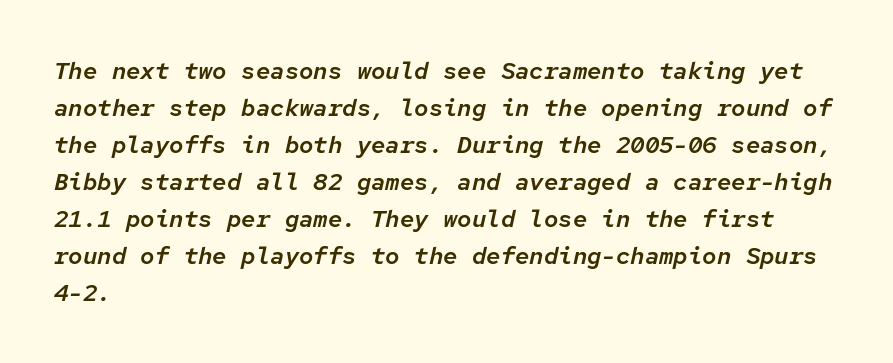
Style check: oblique. Each row of text sits above clean, open space. The paragraph has a hard left edge and a soft right edge. If you measured baseline to baseline, you'd find a middling distance.
